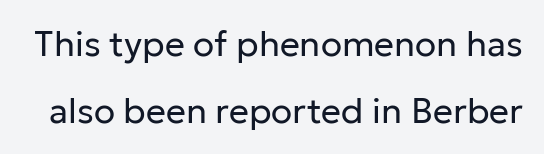
Q: Is the text bold? A: No.
Q: Is the text italic (slanted)? A: No, it is upright.
Q: Is the typeface a serif or a sans-serif typeface? A: Sans-serif.
Q: Is the text underlined? A: No.
Q: Is the spacing between letters normal or unusually wide? A: Normal.
Q: Is the spacing between lines tight, normal or loose? A: Loose.
Q: Width (condensed, normal, or wide)? A: Normal.
Q: Stroke contrast? A: Low.
Q: x-height? A: Medium.
Q: Monospaced? A: No.
